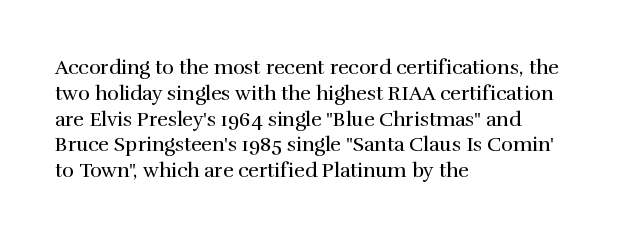
The image shows 20 px text type, upright; set left-aligned, normal line spacing (1.29x), normal letter spacing, not underlined.
